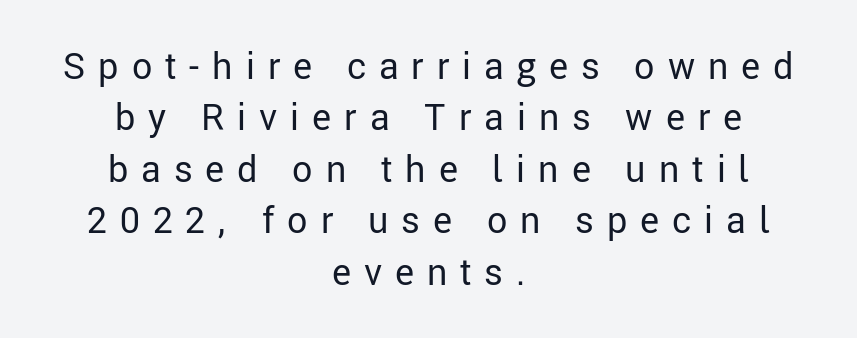
{"serif": "no", "italic": "no", "bold": "no", "weight": "regular", "width": "normal", "stroke_contrast": "low", "x_height": "medium", "monospaced": "no", "underline": "no", "align": "center", "line_spacing": "normal", "line_spacing_ratio": 1.43, "letter_spacing": "wide", "letter_spacing_em": 0.36, "glyph_px": 36}
